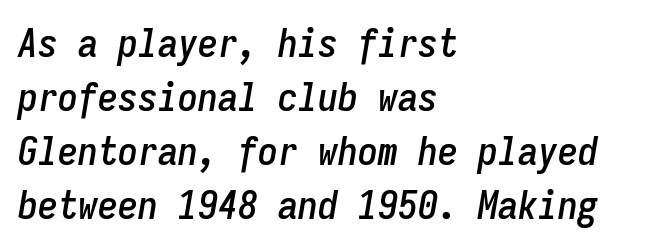
Q: Is the text italic (slanted)? A: Yes, it leans right by about 9 degrees.
Q: Is the text underlined? A: No.
Q: How is the paragraph aligned? A: Left-aligned.
Q: Is the spacing between letters normal or unusually wide? A: Normal.
Q: Is the spacing between lines tight, normal or loose? A: Normal.
Q: Width (condensed, normal, or wide)? A: Condensed.
Q: Stroke contrast? A: Low.
Q: x-height? A: Medium.
Q: Monospaced? A: Yes.
